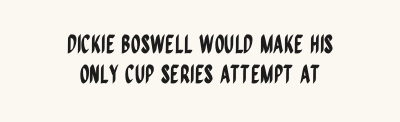
{"italic": "no", "underline": "no", "align": "center", "line_spacing_ratio": 1.22, "letter_spacing": "normal", "letter_spacing_em": 0.0, "glyph_px": 25}
